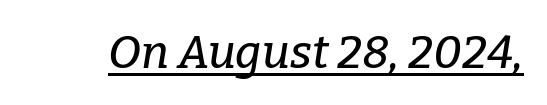
The image shows 46 px serif type, italic (leaning right); set normal letter spacing, underlined; low stroke contrast and a medium x-height.
